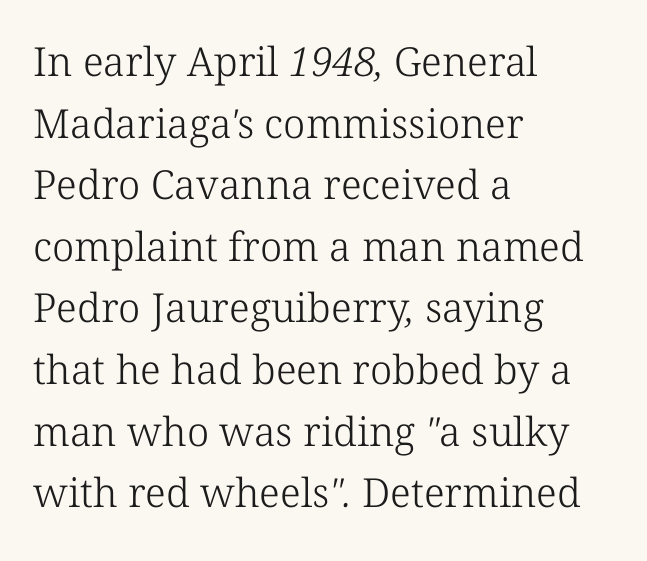
{"serif": "yes", "bold": "no", "weight": "light", "width": "normal", "stroke_contrast": "low", "x_height": "medium", "monospaced": "no", "underline": "no", "align": "left", "line_spacing": "normal", "line_spacing_ratio": 1.54, "letter_spacing": "normal", "letter_spacing_em": 0.0, "glyph_px": 40}
